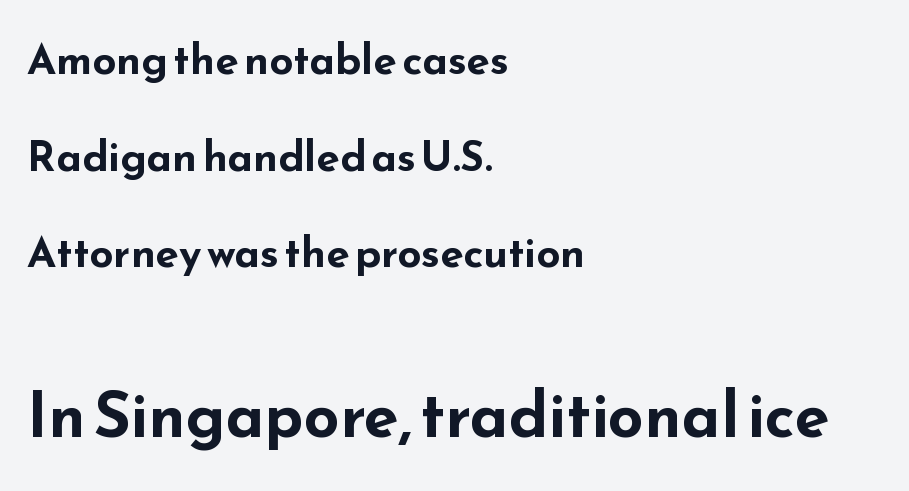
The image shows 63 px bold, wide sans-serif type, upright; set left-aligned, loose line spacing (2.3x), normal letter spacing, not underlined; the second (bottom) block is 1.5x larger; low stroke contrast and a small x-height.
